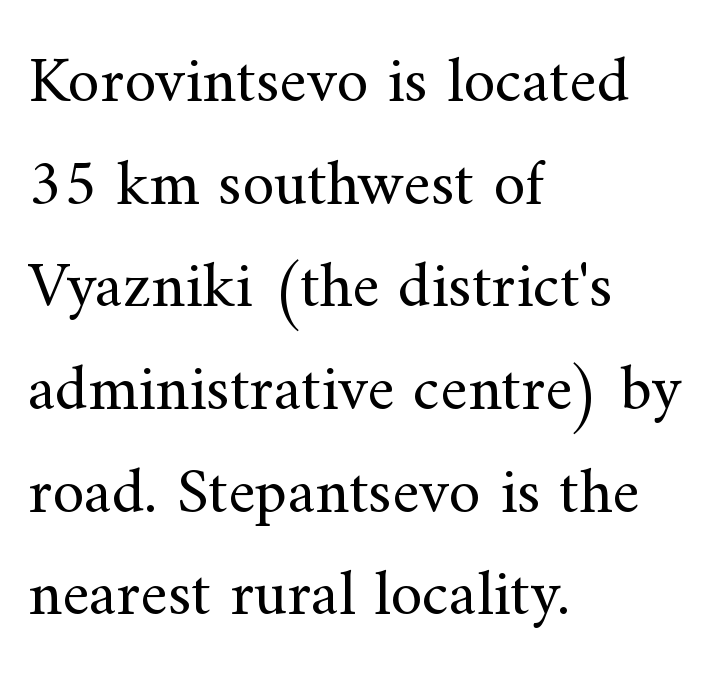
A roman cut, with each character standing at attention. The words here are not underlined. Note: serifs present on the glyphs. Summary of weight: not heavy and not bold. Spacing verdict: proportional, widths tailored to each character. Is there much room between lines? A standard amount, neither cramped nor airy.
